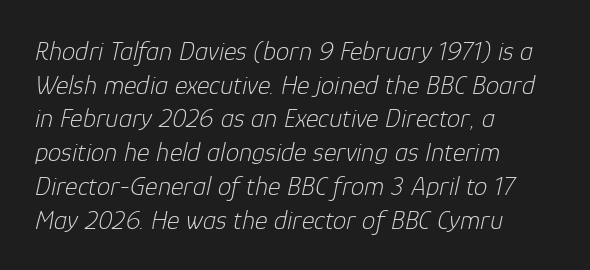
{"italic": "yes", "lean": "right", "slant_degrees": 12, "bold": "no", "underline": "no", "align": "left", "line_spacing": "normal", "line_spacing_ratio": 1.25, "letter_spacing": "normal", "letter_spacing_em": 0.0, "glyph_px": 27}
